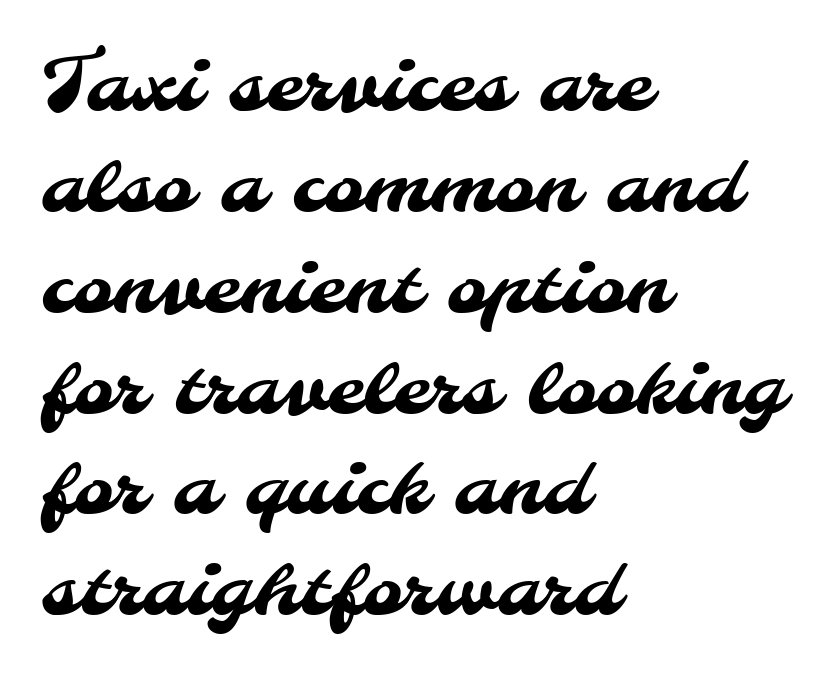
The image shows 77 px sans-serif type; set left-aligned, normal line spacing (1.31x), normal letter spacing, not underlined; medium stroke contrast and a small x-height.
